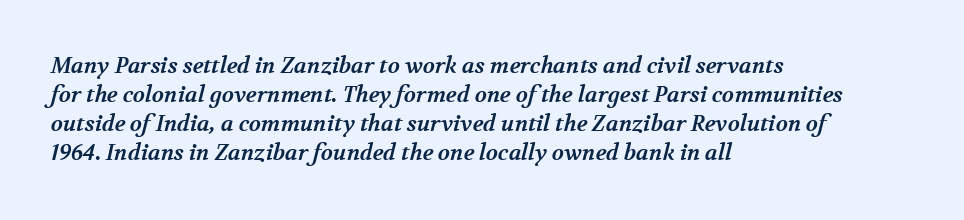
The image shows 22 px bold type; set left-aligned, normal line spacing (1.32x), normal letter spacing, not underlined.
